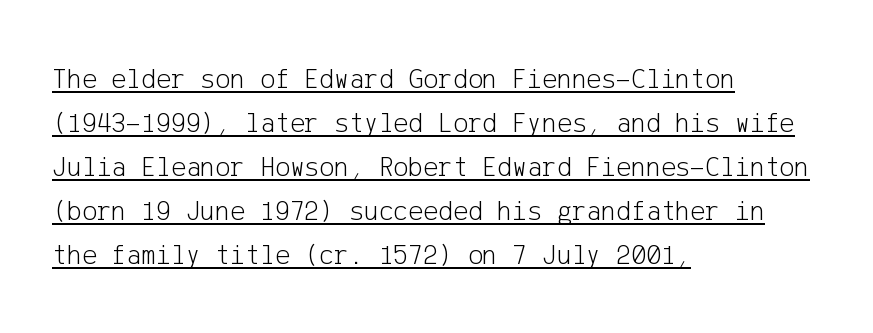
The image shows 28 px light sans-serif type, upright; set left-aligned, normal line spacing (1.57x), normal letter spacing, underlined; low stroke contrast and a medium x-height.
